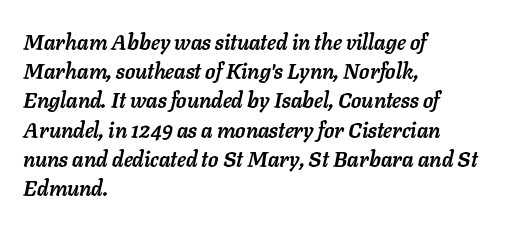
The image shows 21 px bold type, italic (leaning right); set left-aligned, normal line spacing (1.39x), normal letter spacing, not underlined.
